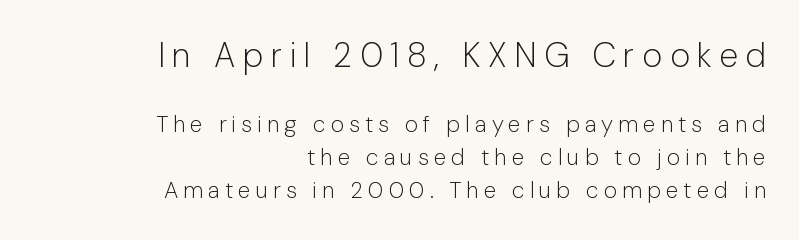
The image shows 34 px light sans-serif type, upright; set right-aligned, normal line spacing (1.44x), unusually wide letter spacing (+0.22 em), not underlined; the first (top) block is 1.48x larger; low stroke contrast and a medium x-height.
